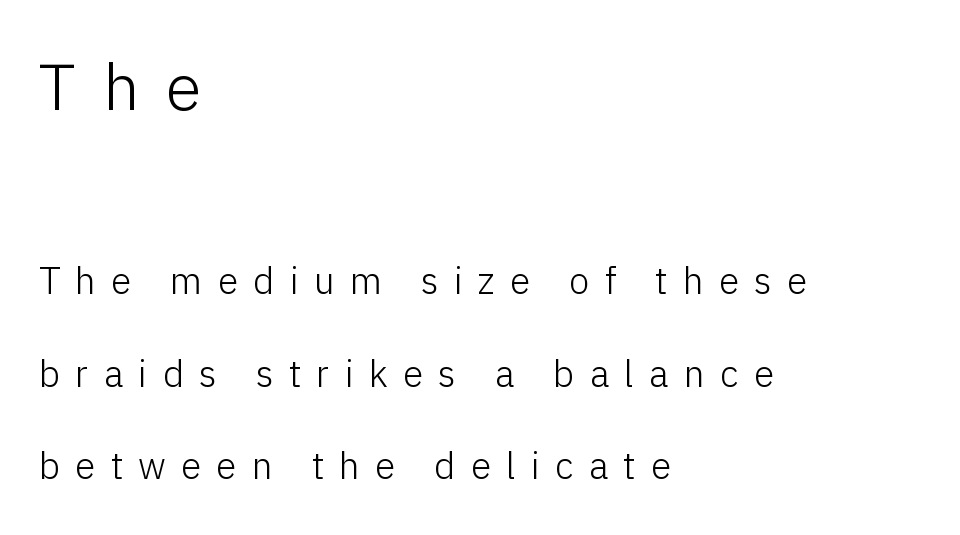
Does the leading feel generous? Absolutely, it's lavish. Note: no serifs on the glyphs. Just letters on the line, the space beneath them empty. Heaviness? Minimal to ordinary, like unemphasized prose. Leftover space on each line is placed entirely after the last word. The letters are spread apart with noticeably loose tracking.
